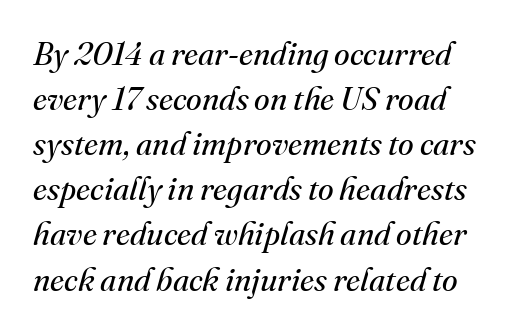
The passage shown is typeset with a serif family. Would a proofreader flag this as italicized? Yes. Letters have the restrained weight of plain body copy at most. Letters rest on an invisible, unmarked baseline. Vertical spacing — default. A typesetter would call this proportional, since set widths differ per character.
